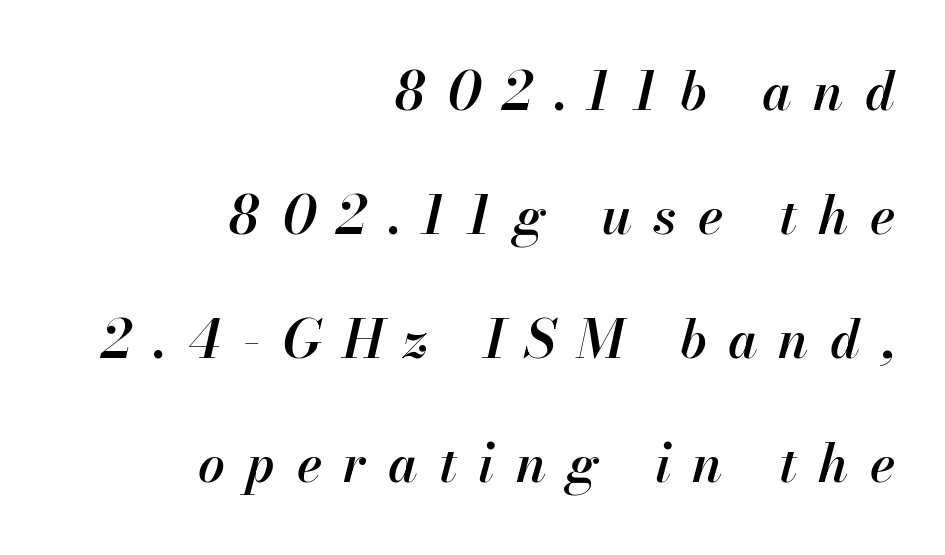
Reading down the block, your eye finds every line finishing at a fixed right position. Only glyphs here, with clear space below each row. Does the lettering tilt? It does — this is italic. Look at the stroke-to-counter ratio: somewhat heavy, a semibold. Whoever set this chose breathing room over compactness in the vertical rhythm. Here the designer chose a conventional face with non-uniform glyph widths.
